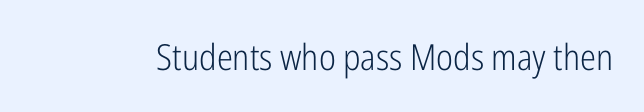
The image shows 36 px light, condensed sans-serif type, upright; set normal letter spacing, not underlined; low stroke contrast and a medium x-height.
